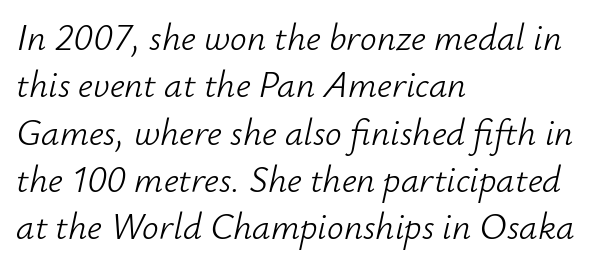
{"italic": "yes", "lean": "right", "slant_degrees": 12, "bold": "no", "weight": "light", "width": "normal", "stroke_contrast": "low", "x_height": "small", "monospaced": "no", "underline": "no", "align": "left", "line_spacing": "normal", "line_spacing_ratio": 1.28, "letter_spacing": "normal", "letter_spacing_em": 0.0, "glyph_px": 37}
